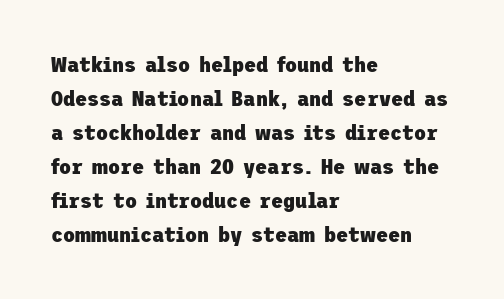
Q: Is the text bold? A: Yes.
Q: Is the text italic (slanted)? A: No, it is upright.
Q: Is the text underlined? A: No.
Q: How is the paragraph aligned? A: Left-aligned.
Q: Is the spacing between letters normal or unusually wide? A: Normal.
Q: Is the spacing between lines tight, normal or loose? A: Normal.
